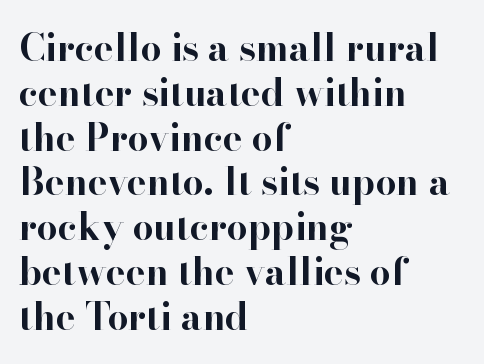
{"serif": "yes", "italic": "no", "bold": "yes", "weight": "bold", "width": "normal", "stroke_contrast": "high", "x_height": "small", "monospaced": "no", "underline": "no", "align": "left", "line_spacing_ratio": 1.21, "letter_spacing": "normal", "letter_spacing_em": 0.0, "glyph_px": 37}
